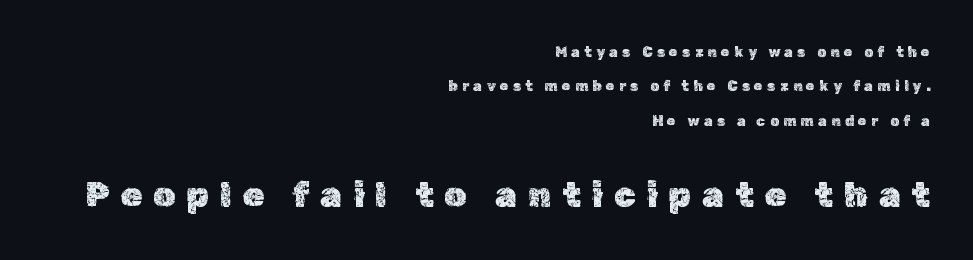
{"italic": "no", "width": "normal", "x_height": "medium", "monospaced": "no", "underline": "no", "align": "right", "line_spacing": "loose", "line_spacing_ratio": 2.46, "letter_spacing": "wide", "letter_spacing_em": 0.31, "larger_block": "second", "size_ratio": 2.5, "glyph_px": 35}
